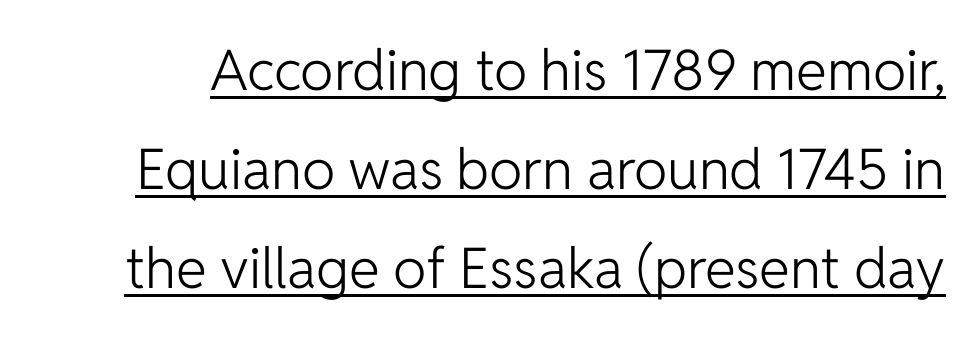
Spacing verdict: proportional, widths tailored to each character. A light-to-regular cut is what we see here. Caption: standard tracking, unaltered. Posture: straight, roman, zero tilt. The glyphs are accompanied by a horizontal stroke just below them.
